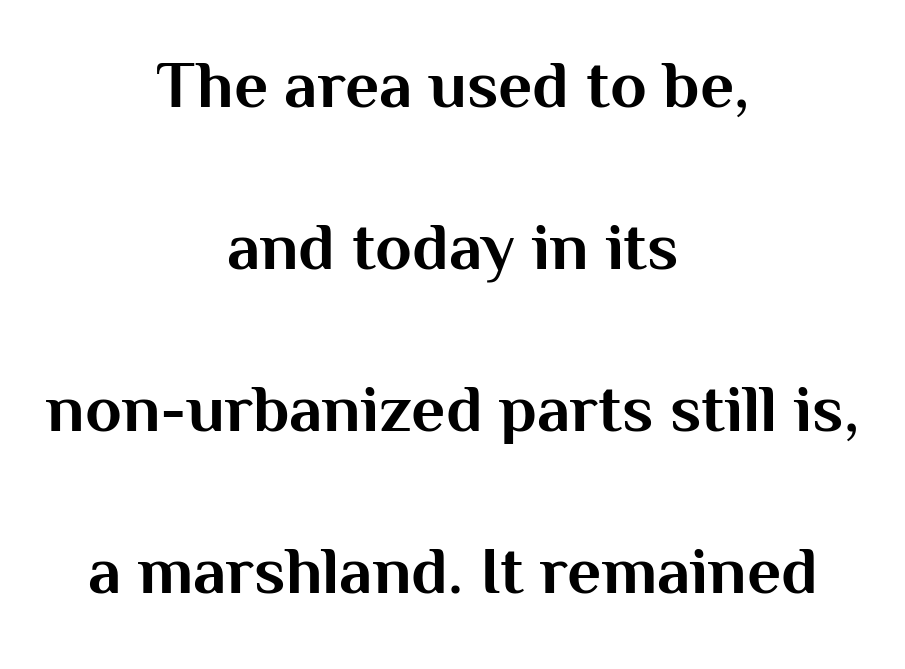
{"serif": "no", "italic": "no", "bold": "yes", "weight": "bold", "width": "normal", "stroke_contrast": "medium", "x_height": "medium", "monospaced": "no", "underline": "no", "align": "center", "line_spacing": "loose", "line_spacing_ratio": 2.42, "letter_spacing": "normal", "letter_spacing_em": 0.0, "glyph_px": 67}
